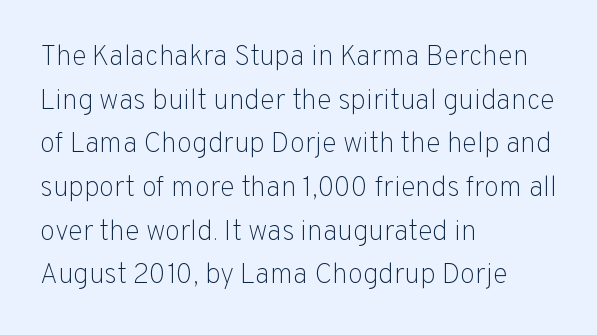
The image shows 28 px light sans-serif type, upright; set left-aligned, normal line spacing (1.56x), normal letter spacing, not underlined; low stroke contrast and a medium x-height.
